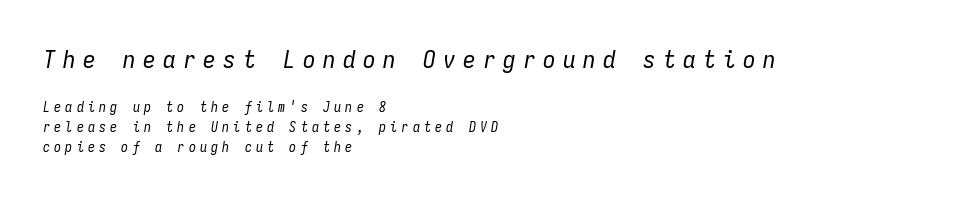
Someone cranked the tracking dial way up on this one. Does the leading feel generous? No, just average. The rag falls on the right side of this text block. Observe the lean: these are italic letterforms.
